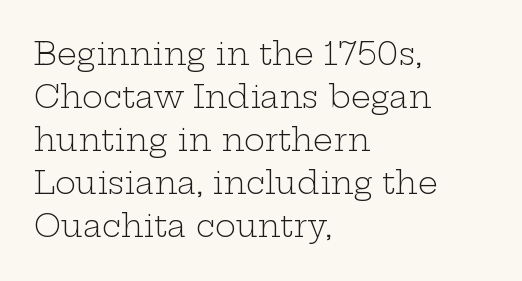
Q: Is the text bold? A: No.
Q: Is the text italic (slanted)? A: No, it is upright.
Q: Is the typeface a serif or a sans-serif typeface? A: Serif.
Q: Is the text underlined? A: No.
Q: How is the paragraph aligned? A: Left-aligned.
Q: Is the spacing between letters normal or unusually wide? A: Normal.
Q: Is the spacing between lines tight, normal or loose? A: Normal.
Q: Width (condensed, normal, or wide)? A: Wide.
Q: Stroke contrast? A: Low.
Q: x-height? A: Medium.
Q: Monospaced? A: No.
